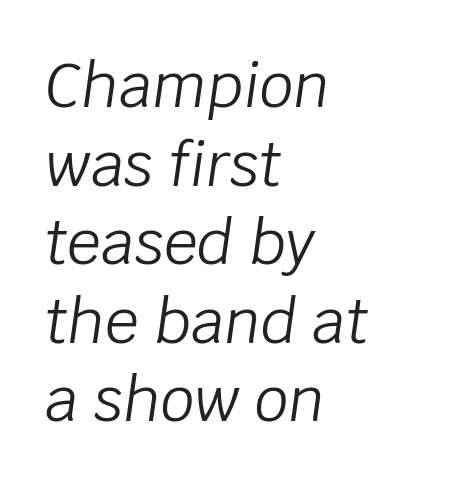
Q: Is the text bold? A: No.
Q: Is the text italic (slanted)? A: Yes, it leans right by about 8 degrees.
Q: Is the text underlined? A: No.
Q: How is the paragraph aligned? A: Left-aligned.
Q: Is the spacing between letters normal or unusually wide? A: Normal.
Q: Is the spacing between lines tight, normal or loose? A: Normal.
Q: Width (condensed, normal, or wide)? A: Normal.
Q: Stroke contrast? A: Low.
Q: x-height? A: Large.
Q: Monospaced? A: No.
